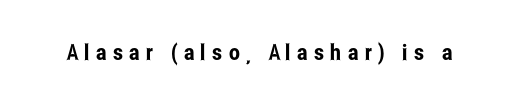
Q: Is the text italic (slanted)? A: No, it is upright.
Q: Is the text underlined? A: No.
Q: Is the spacing between letters normal or unusually wide? A: Unusually wide.
